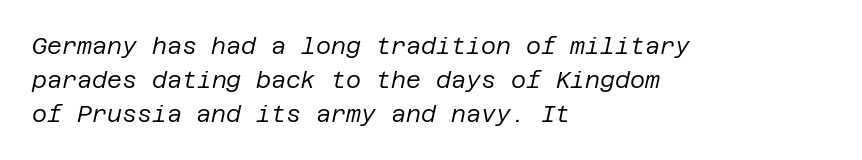
The image shows 23 px text type, italic (leaning right); set left-aligned, normal line spacing (1.47x), normal letter spacing, not underlined.
